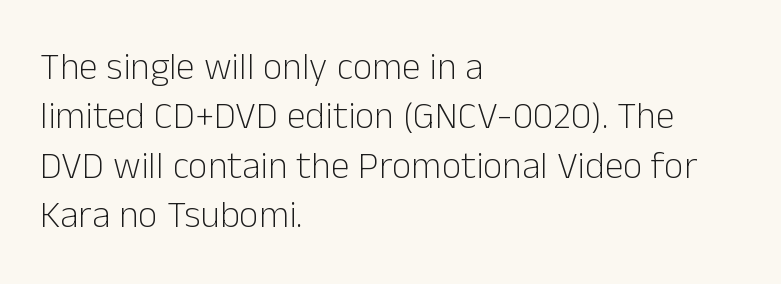
{"serif": "no", "italic": "no", "bold": "no", "weight": "light", "width": "normal", "stroke_contrast": "low", "x_height": "medium", "monospaced": "no", "underline": "no", "align": "left", "line_spacing": "normal", "line_spacing_ratio": 1.3, "letter_spacing": "normal", "letter_spacing_em": 0.0, "glyph_px": 38}
